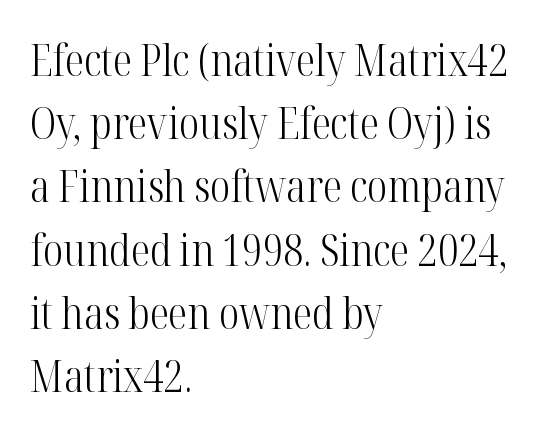
The image shows 43 px light, condensed serif type, upright; set left-aligned, normal line spacing (1.47x), normal letter spacing, not underlined; high stroke contrast and a medium x-height.
